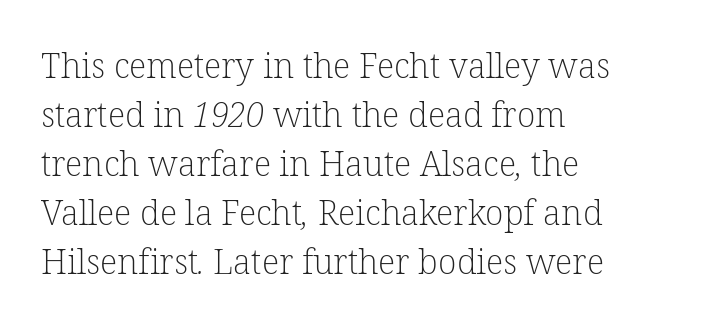
Varying glyph widths throughout — classic text-font behaviour. Are there feet on the stems? There are — it's a serif. Bold? No — there's no thickening of the strokes. Clear beneath every line of the passage. Students, note that the glyphs here touch the page at normal intervals.
